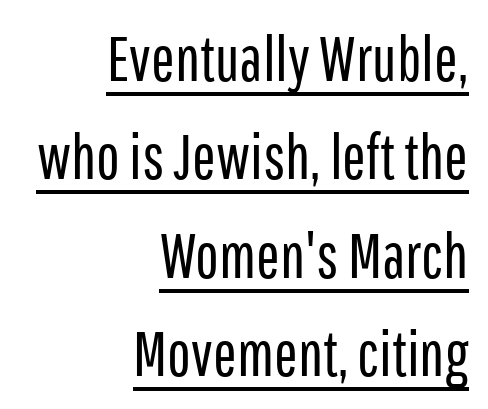
{"serif": "no", "italic": "no", "bold": "no", "weight": "regular", "width": "condensed", "stroke_contrast": "low", "x_height": "medium", "monospaced": "no", "underline": "yes", "align": "right", "line_spacing": "normal", "line_spacing_ratio": 1.56, "letter_spacing": "normal", "letter_spacing_em": 0.0, "glyph_px": 63}
